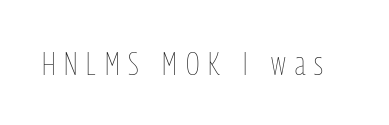
The image shows 34 px thin, condensed type, upright; set unusually wide letter spacing (+0.26 em), not underlined; low stroke contrast and a medium x-height.
